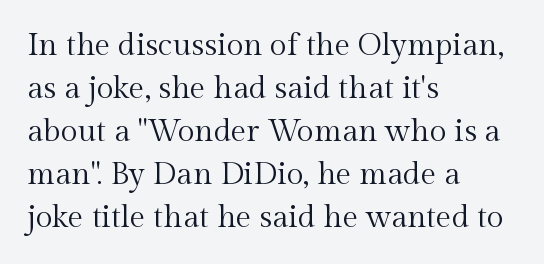
Q: Is the text bold? A: No.
Q: Is the text italic (slanted)? A: No, it is upright.
Q: Is the typeface a serif or a sans-serif typeface? A: Serif.
Q: Is the text underlined? A: No.
Q: How is the paragraph aligned? A: Left-aligned.
Q: Is the spacing between letters normal or unusually wide? A: Normal.
Q: Is the spacing between lines tight, normal or loose? A: Normal.
Q: Width (condensed, normal, or wide)? A: Normal.
Q: x-height? A: Medium.
Q: Monospaced? A: No.
